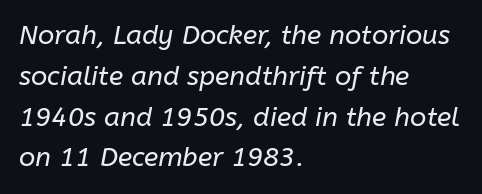
The image shows 27 px text type, italic (leaning right); set left-aligned, normal line spacing (1.51x), normal letter spacing, not underlined.
